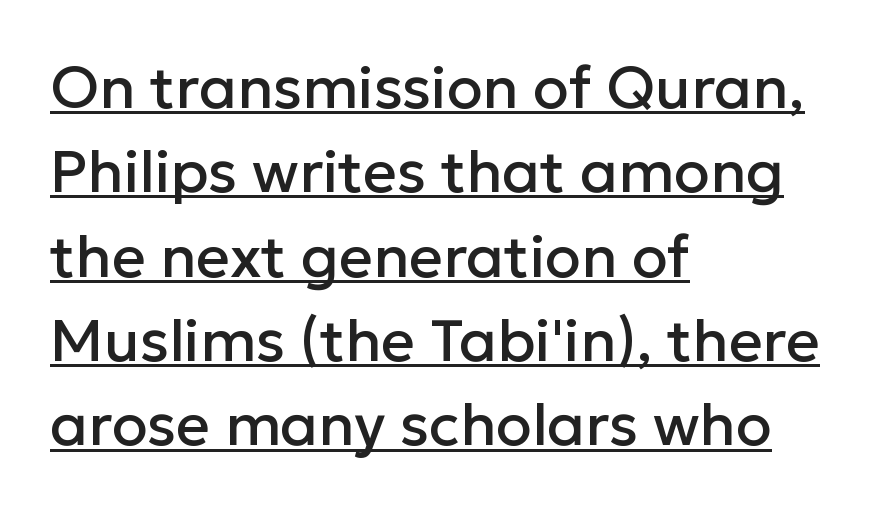
The compositor pushed each line to the left boundary. Does the type have serifs? No, each stem ends abruptly. You could call the tracking neutral — neither tight nor loose. The specimen includes a rule beneath the text block's lines. Evenly set lines give the paragraph a standard silhouette.
